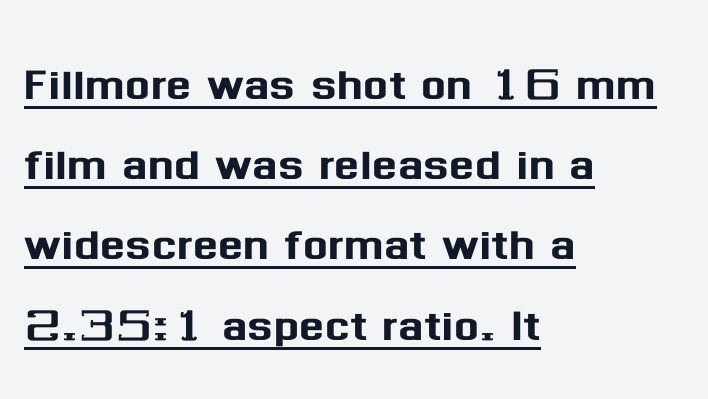
The tracking reads as untouched default to a designer's eye. This rendering uses left alignment, leaving the right contour irregular. Quick note: not italic, upright. The lettering is marked with a stroke running underneath it. A typesetter would call this proportional, since set widths differ per character. You can tell from the bare stems that sans-serif type was used.
